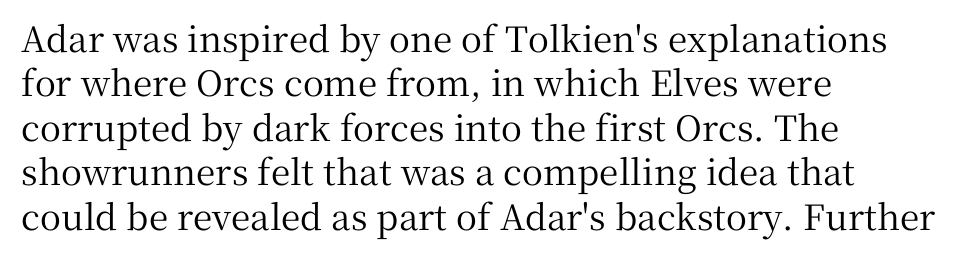
The image shows 35 px serif type, upright; set left-aligned, normal line spacing (1.27x), normal letter spacing, not underlined; medium stroke contrast and a medium x-height.
